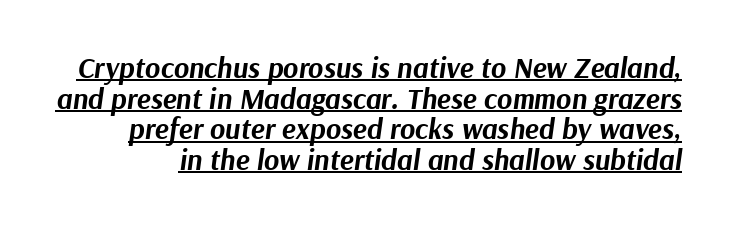
Q: Is the text bold? A: Yes.
Q: Is the text italic (slanted)? A: Yes, it leans right by about 9 degrees.
Q: Is the text underlined? A: Yes.
Q: Is the spacing between letters normal or unusually wide? A: Normal.
Q: Is the spacing between lines tight, normal or loose? A: Tight.
Q: Width (condensed, normal, or wide)? A: Normal.
Q: Stroke contrast? A: Medium.
Q: x-height? A: Medium.
Q: Monospaced? A: No.
